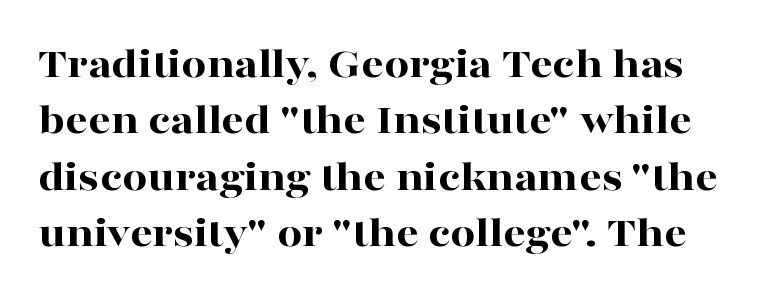
Default kerning and tracking; the words read as compact shapes. Unlike a clean sans, this face finishes its strokes with serifs. The space between consecutive lines is moderate. Beneath every word, the page is bare. Typographic density is high because the face is bold.
